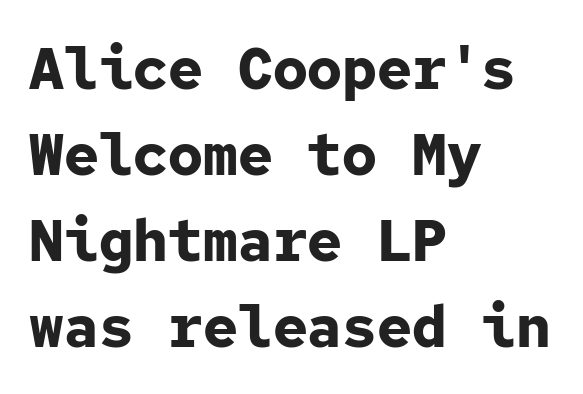
Q: Is the text bold? A: Yes.
Q: Is the text italic (slanted)? A: No, it is upright.
Q: Is the typeface a serif or a sans-serif typeface? A: Sans-serif.
Q: Is the text underlined? A: No.
Q: How is the paragraph aligned? A: Left-aligned.
Q: Is the spacing between letters normal or unusually wide? A: Normal.
Q: Is the spacing between lines tight, normal or loose? A: Normal.
Q: Width (condensed, normal, or wide)? A: Normal.
Q: Stroke contrast? A: Low.
Q: x-height? A: Medium.
Q: Monospaced? A: Yes.
